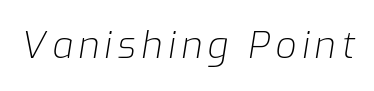
{"italic": "yes", "lean": "right", "slant_degrees": 9, "bold": "no", "weight": "light", "width": "normal", "stroke_contrast": "low", "x_height": "medium", "monospaced": "no", "underline": "no", "glyph_px": 37}
